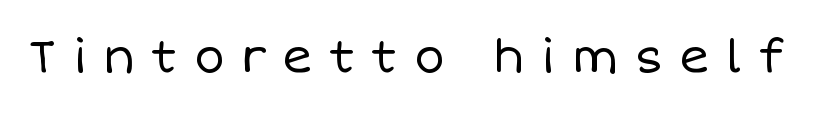
The image shows 46 px regular-weight type, upright; set unusually wide letter spacing (+0.35 em), not underlined; low stroke contrast and a large x-height.
